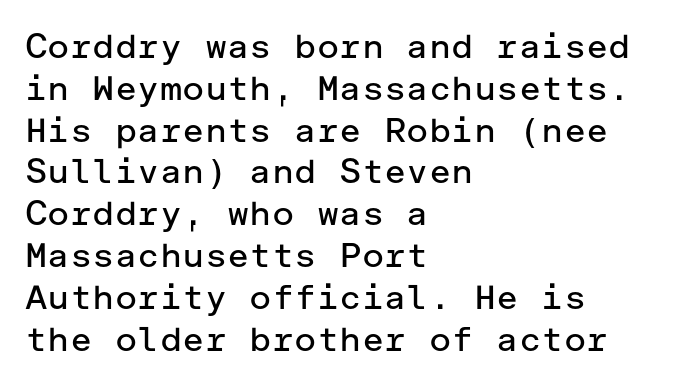
Q: Is the text bold? A: No.
Q: Is the text italic (slanted)? A: No, it is upright.
Q: Is the typeface a serif or a sans-serif typeface? A: Sans-serif.
Q: Is the text underlined? A: No.
Q: How is the paragraph aligned? A: Left-aligned.
Q: Is the spacing between letters normal or unusually wide? A: Normal.
Q: Width (condensed, normal, or wide)? A: Normal.
Q: Stroke contrast? A: Low.
Q: x-height? A: Medium.
